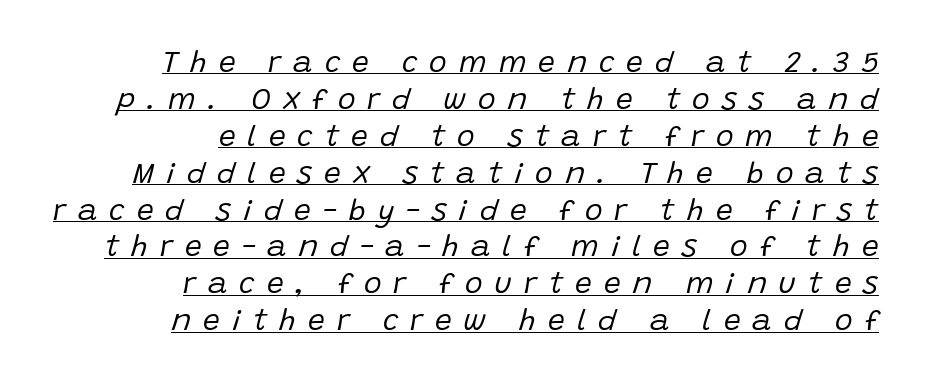
Students, observe the line beneath the letters — that is underlining. The cut favours lightness, reaching ordinary text weight at its darkest. Think of a printed novel: that variable character pitch is what you see here. The paragraph has a hard right edge and a soft left edge. The whole block is typeset with a tilt.
